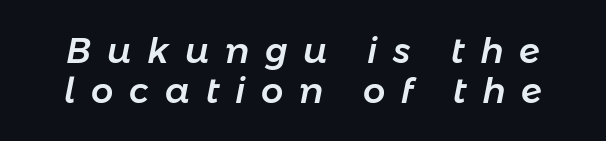
Q: Is the text italic (slanted)? A: Yes, it leans right by about 11 degrees.
Q: Is the text underlined? A: No.
Q: Is the spacing between letters normal or unusually wide? A: Unusually wide.
Q: Is the spacing between lines tight, normal or loose? A: Tight.
Q: Width (condensed, normal, or wide)? A: Normal.
Q: Stroke contrast? A: Low.
Q: x-height? A: Medium.
Q: Monospaced? A: No.
